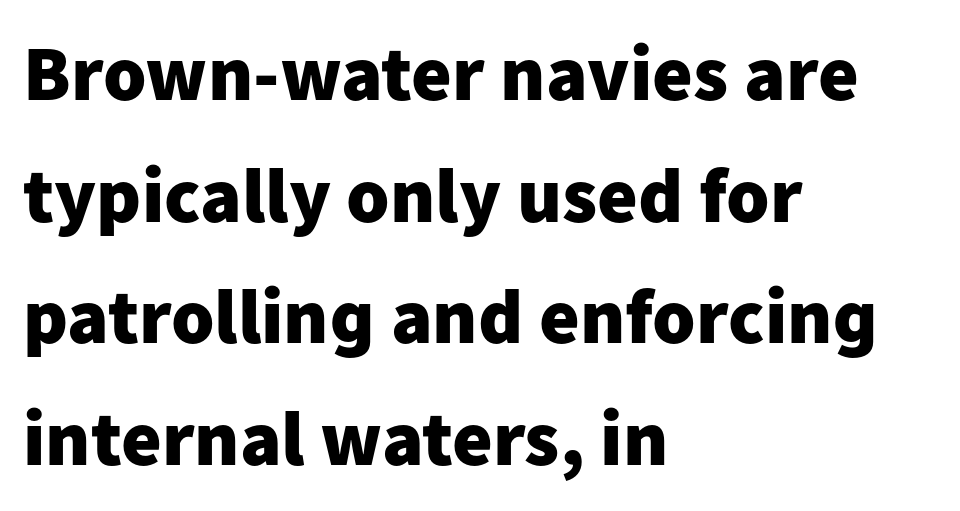
{"serif": "no", "italic": "no", "bold": "yes", "weight": "heavy", "width": "normal", "stroke_contrast": "low", "x_height": "medium", "monospaced": "no", "underline": "no", "align": "left", "line_spacing": "normal", "line_spacing_ratio": 1.56, "letter_spacing": "normal", "letter_spacing_em": 0.0, "glyph_px": 78}
